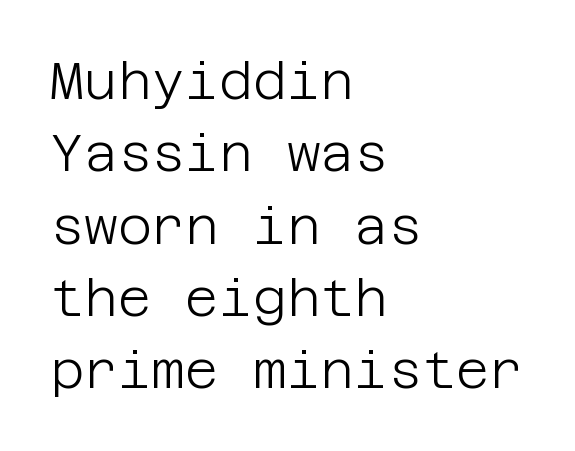
The font is comparable to plain body text, perhaps lighter. If you measured baseline to baseline, you'd find a middling distance. No word sits above an underline. Regarding serifs, this sample does without them. The lettering stays uniformly vertical, giving the passage a roman look.
